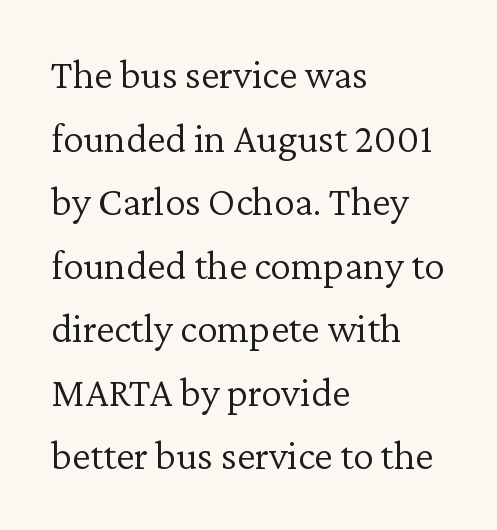
The image shows 41 px light serif type, upright; set left-aligned, normal line spacing (1.55x), normal letter spacing, not underlined; low stroke contrast and a medium x-height.
